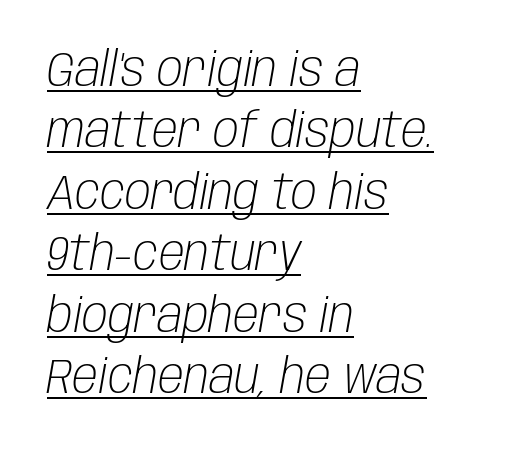
Q: Is the text bold? A: No.
Q: Is the text italic (slanted)? A: Yes, it leans right by about 10 degrees.
Q: Is the text underlined? A: Yes.
Q: How is the paragraph aligned? A: Left-aligned.
Q: Is the spacing between letters normal or unusually wide? A: Normal.
Q: Is the spacing between lines tight, normal or loose? A: Normal.
Q: Width (condensed, normal, or wide)? A: Condensed.
Q: Stroke contrast? A: Low.
Q: x-height? A: Large.
Q: Monospaced? A: No.
